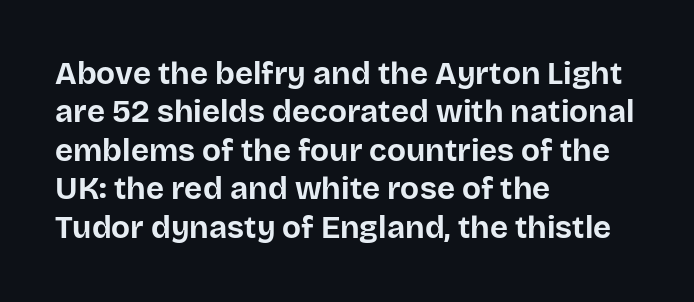
Q: Is the text bold? A: Yes.
Q: Is the text italic (slanted)? A: No, it is upright.
Q: Is the typeface a serif or a sans-serif typeface? A: Sans-serif.
Q: Is the text underlined? A: No.
Q: How is the paragraph aligned? A: Left-aligned.
Q: Is the spacing between letters normal or unusually wide? A: Normal.
Q: Width (condensed, normal, or wide)? A: Normal.
Q: Stroke contrast? A: Low.
Q: x-height? A: Large.
Q: Monospaced? A: No.
